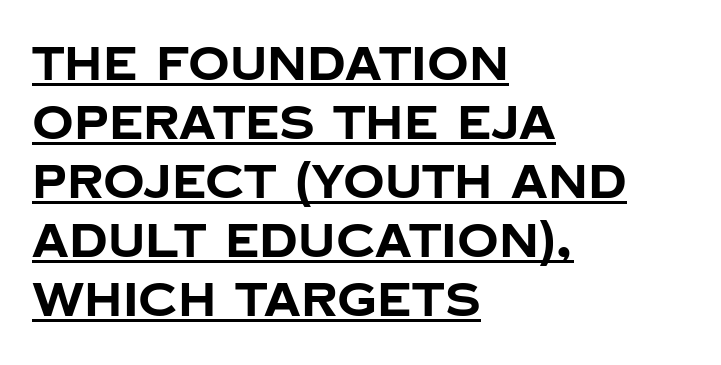
Q: Is the text bold? A: Yes.
Q: Is the text italic (slanted)? A: No, it is upright.
Q: Is the typeface a serif or a sans-serif typeface? A: Sans-serif.
Q: Is the text underlined? A: Yes.
Q: How is the paragraph aligned? A: Left-aligned.
Q: Is the spacing between letters normal or unusually wide? A: Normal.
Q: Is the spacing between lines tight, normal or loose? A: Normal.
Q: Width (condensed, normal, or wide)? A: Normal.
Q: Stroke contrast? A: Low.
Q: x-height? A: Large.
Q: Monospaced? A: No.
